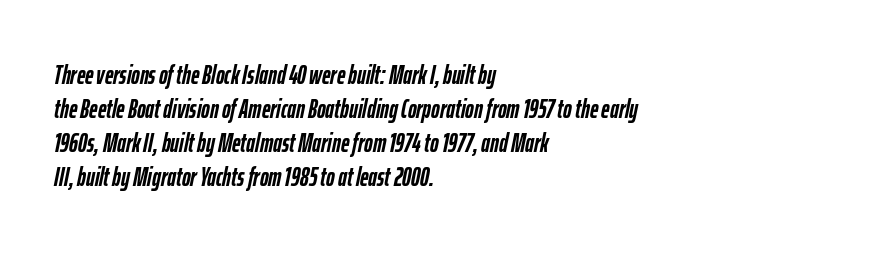
{"italic": "yes", "lean": "right", "slant_degrees": 12, "bold": "yes", "underline": "no", "align": "left", "line_spacing": "normal", "line_spacing_ratio": 1.31, "letter_spacing": "normal", "letter_spacing_em": 0.0, "glyph_px": 26}
